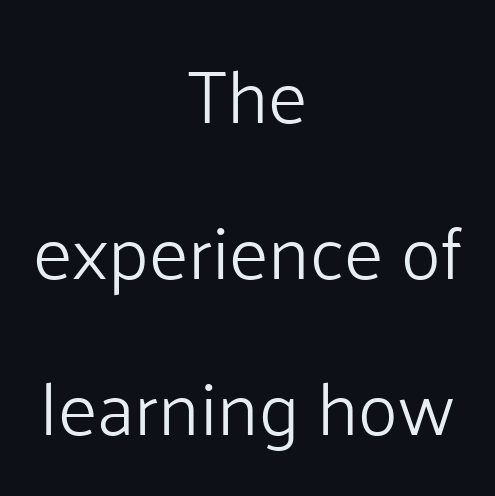
The string is rendered with underlining switched off. The type sits square on the baseline with zero lean. These lines stack symmetrically, like a column narrowing and widening about its center. Note the varied advance widths — an 'i' is clearly narrower than an 'm'.
